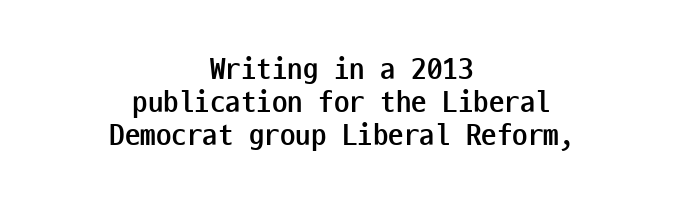
{"serif": "no", "italic": "no", "bold": "yes", "weight": "semibold", "width": "condensed", "stroke_contrast": "low", "x_height": "medium", "monospaced": "yes", "underline": "no", "align": "center", "line_spacing": "tight", "line_spacing_ratio": 1.06, "letter_spacing": "normal", "letter_spacing_em": 0.0, "glyph_px": 31}
